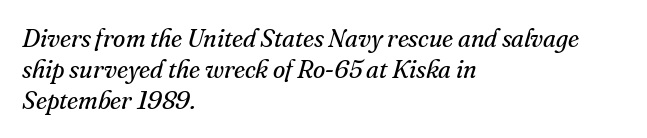
Q: Is the text bold? A: No.
Q: Is the text italic (slanted)? A: Yes, it leans right by about 16 degrees.
Q: Is the text underlined? A: No.
Q: How is the paragraph aligned? A: Left-aligned.
Q: Is the spacing between letters normal or unusually wide? A: Normal.
